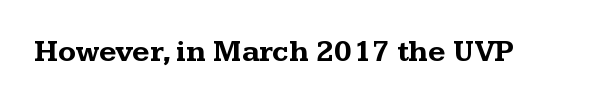
Q: Is the text bold? A: Yes.
Q: Is the text italic (slanted)? A: No, it is upright.
Q: Is the typeface a serif or a sans-serif typeface? A: Serif.
Q: Is the text underlined? A: No.
Q: Is the spacing between letters normal or unusually wide? A: Normal.
Q: Width (condensed, normal, or wide)? A: Wide.
Q: Stroke contrast? A: Medium.
Q: x-height? A: Medium.
Q: Monospaced? A: No.
